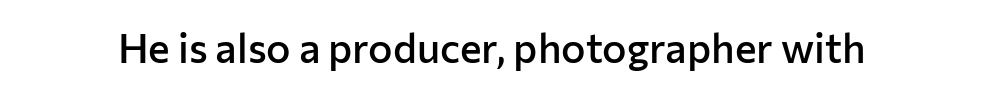
Q: Is the text bold? A: Semi-bold.
Q: Is the text italic (slanted)? A: No, it is upright.
Q: Is the typeface a serif or a sans-serif typeface? A: Sans-serif.
Q: Is the text underlined? A: No.
Q: Is the spacing between letters normal or unusually wide? A: Normal.
Q: Width (condensed, normal, or wide)? A: Normal.
Q: Stroke contrast? A: Low.
Q: x-height? A: Medium.
Q: Monospaced? A: No.
